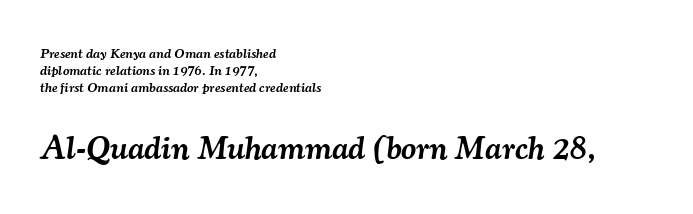
{"serif": "yes", "italic": "yes", "lean": "right", "slant_degrees": 7, "bold": "semi", "weight": "semibold", "width": "normal", "stroke_contrast": "medium", "x_height": "small", "monospaced": "no", "underline": "no", "align": "left", "line_spacing_ratio": 1.2, "letter_spacing": "normal", "letter_spacing_em": 0.0, "larger_block": "second", "size_ratio": 2.36, "glyph_px": 33}
